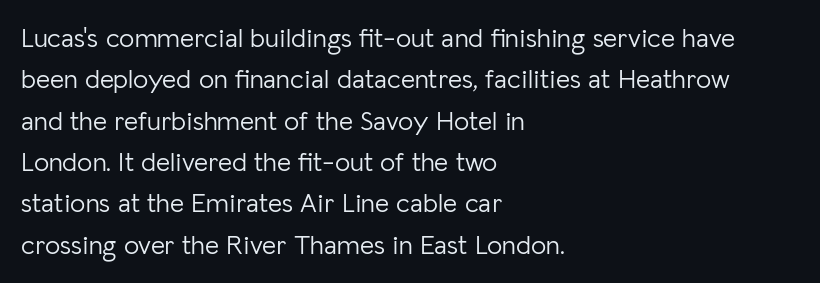
{"italic": "no", "bold": "no", "underline": "no", "align": "left", "line_spacing": "normal", "line_spacing_ratio": 1.53, "letter_spacing": "normal", "letter_spacing_em": 0.0, "glyph_px": 27}
